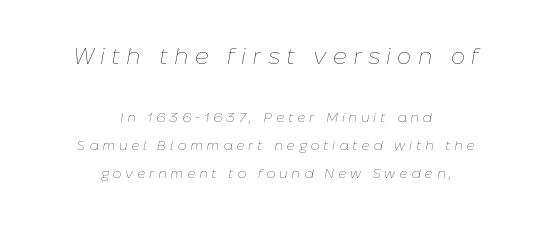
The image shows 23 px text type, italic (leaning right); set centered, loose line spacing (1.99x), unusually wide letter spacing (+0.27 em), not underlined; the first (top) block is 1.64x larger.
